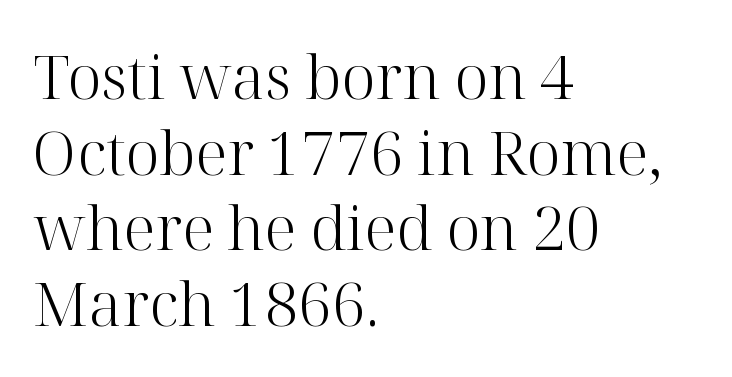
The image shows 61 px light serif type, upright; set left-aligned, line spacing 1.24x, normal letter spacing, not underlined; high stroke contrast and a medium x-height.
